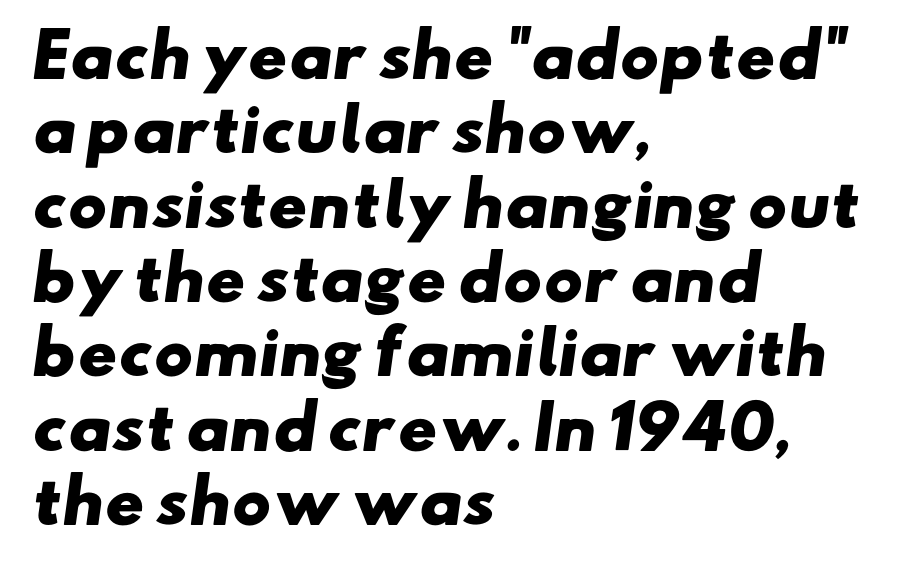
Summary of vertical rhythm: regular, with standard interline spacing. Do the characters align in a grid? No, the font is proportional. Nothing sits at the stroke ends, so this counts as sans-serif. Each line starts at the same left margin while the right side varies. Underline: absent.
